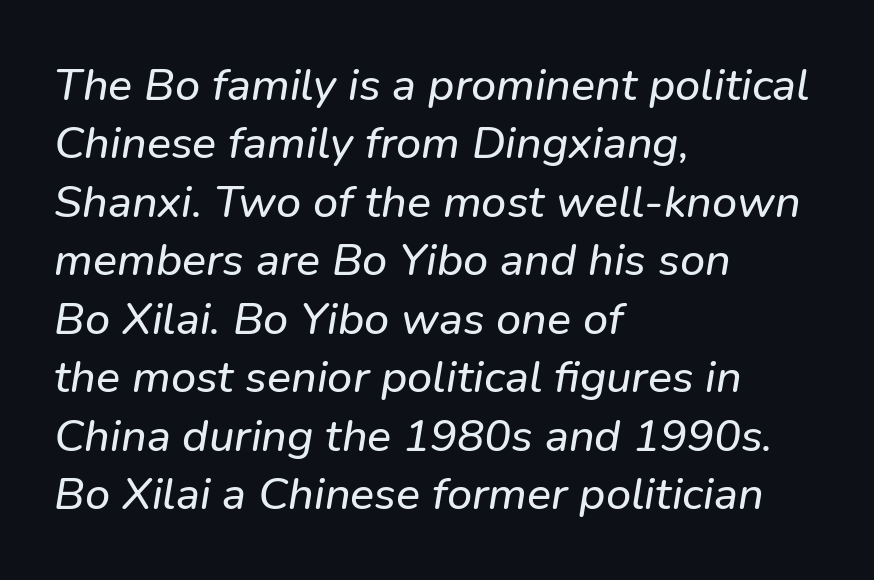
No feet cap the strokes, marking this as sans-serif type. Does extra space separate the letters? No, they use regular spacing. Reading down the block, your eye returns to a fixed left position each line. Notice how descenders clear the ascenders below comfortably — that's standard leading. Lines of text with bare space underneath. The face used here is proportionally spaced, like ordinary book or web type.
